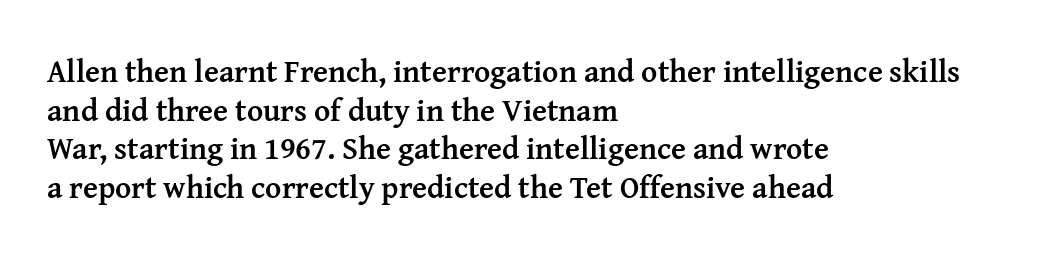
The image shows 31 px semibold serif type, upright; set left-aligned, normal line spacing (1.25x), normal letter spacing, not underlined; medium stroke contrast and a medium x-height.
